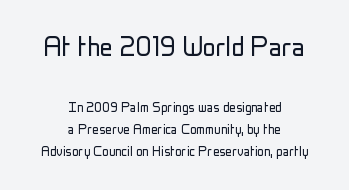
Q: Is the text bold? A: No.
Q: Is the text italic (slanted)? A: No, it is upright.
Q: Is the typeface a serif or a sans-serif typeface? A: Sans-serif.
Q: Is the text underlined? A: No.
Q: How is the paragraph aligned? A: Centered.
Q: Is the spacing between letters normal or unusually wide? A: Normal.
Q: Is the spacing between lines tight, normal or loose? A: Normal.
Q: Which block of text is set in a larger size, the first (top) or the second (bottom)? A: The first (top) one.
Q: Width (condensed, normal, or wide)? A: Condensed.
Q: Stroke contrast? A: Low.
Q: x-height? A: Medium.
Q: Monospaced? A: No.
